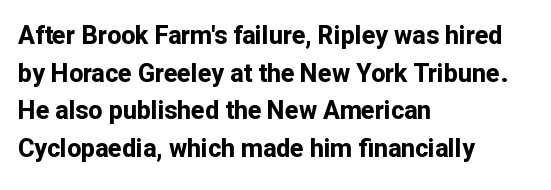
Students, note that the glyphs here touch the page at normal intervals. The vertical gap from one line to the next is medium. The lettering stays uniformly vertical, giving the passage a roman look. The lines are quadded left. Heft: maximum for text — a bold. Type without underlining.
